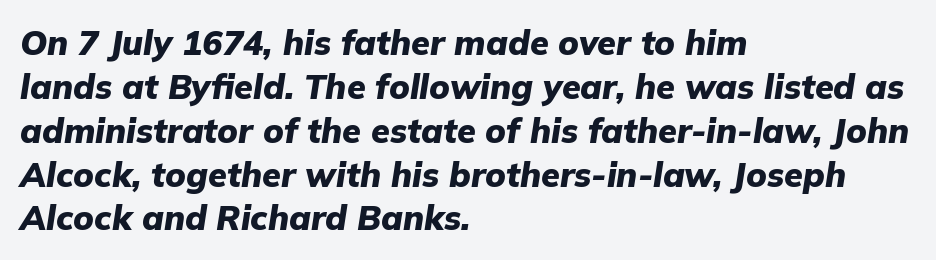
{"italic": "yes", "lean": "right", "slant_degrees": 9, "bold": "yes", "weight": "heavy", "width": "normal", "stroke_contrast": "low", "x_height": "medium", "monospaced": "no", "underline": "no", "align": "left", "line_spacing": "normal", "line_spacing_ratio": 1.29, "letter_spacing": "normal", "letter_spacing_em": 0.0, "glyph_px": 34}
